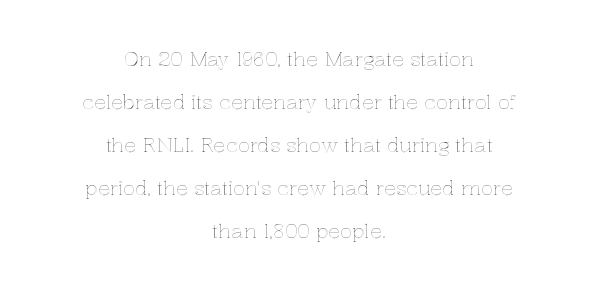
{"italic": "no", "underline": "no", "align": "center", "line_spacing": "loose", "line_spacing_ratio": 2.15, "letter_spacing": "normal", "letter_spacing_em": 0.0, "glyph_px": 20}
